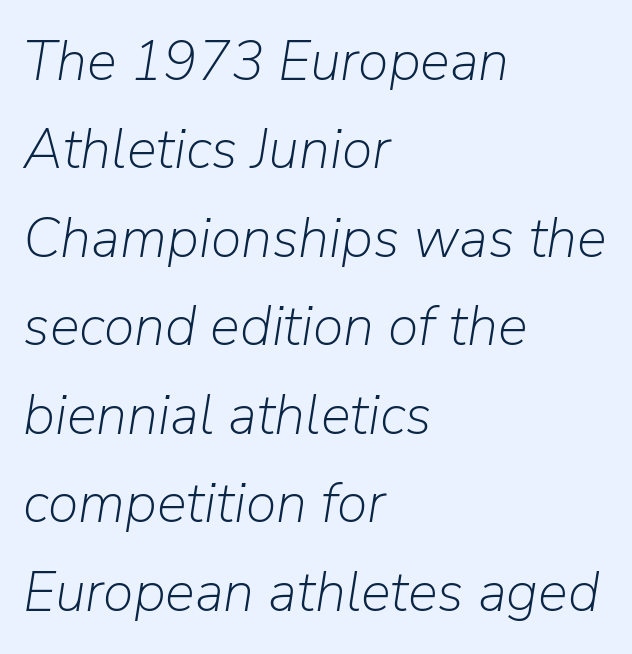
Q: Is the text bold? A: No.
Q: Is the text italic (slanted)? A: Yes, it leans right by about 9 degrees.
Q: Is the text underlined? A: No.
Q: How is the paragraph aligned? A: Left-aligned.
Q: Is the spacing between letters normal or unusually wide? A: Normal.
Q: Is the spacing between lines tight, normal or loose? A: Normal.
Q: Width (condensed, normal, or wide)? A: Normal.
Q: Stroke contrast? A: Low.
Q: x-height? A: Medium.
Q: Monospaced? A: No.
